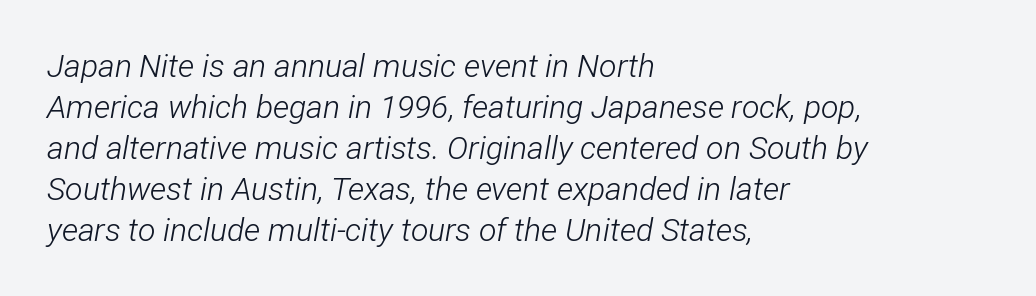
Q: Is the text bold? A: No.
Q: Is the text italic (slanted)? A: Yes, it leans right by about 12 degrees.
Q: Is the text underlined? A: No.
Q: How is the paragraph aligned? A: Left-aligned.
Q: Is the spacing between letters normal or unusually wide? A: Normal.
Q: Is the spacing between lines tight, normal or loose? A: Normal.
Q: Width (condensed, normal, or wide)? A: Condensed.
Q: Stroke contrast? A: Low.
Q: x-height? A: Medium.
Q: Monospaced? A: No.
